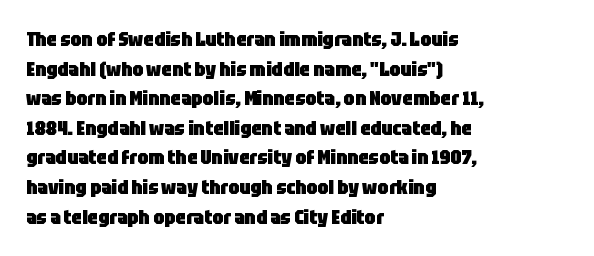
Q: Is the text bold? A: Yes.
Q: Is the text italic (slanted)? A: No, it is upright.
Q: Is the text underlined? A: No.
Q: How is the paragraph aligned? A: Left-aligned.
Q: Is the spacing between letters normal or unusually wide? A: Normal.
Q: Is the spacing between lines tight, normal or loose? A: Normal.
